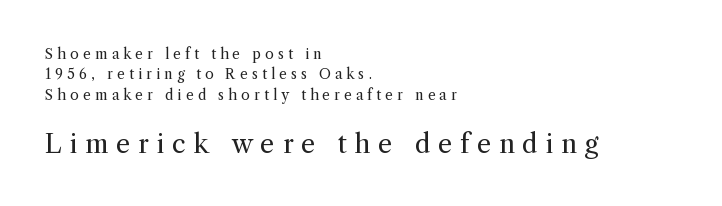
Q: Is the text bold? A: No.
Q: Is the text italic (slanted)? A: No, it is upright.
Q: Is the text underlined? A: No.
Q: How is the paragraph aligned? A: Left-aligned.
Q: Is the spacing between letters normal or unusually wide? A: Unusually wide.
Q: Is the spacing between lines tight, normal or loose? A: Normal.
Q: Which block of text is set in a larger size, the first (top) or the second (bottom)? A: The second (bottom) one.
